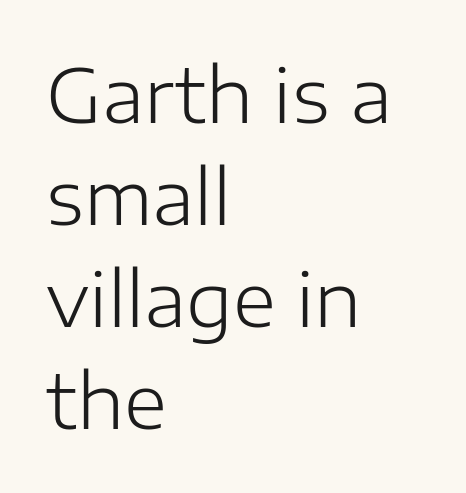
The image shows 74 px light sans-serif type, upright; set left-aligned, normal line spacing (1.38x), normal letter spacing, not underlined; low stroke contrast and a medium x-height.
